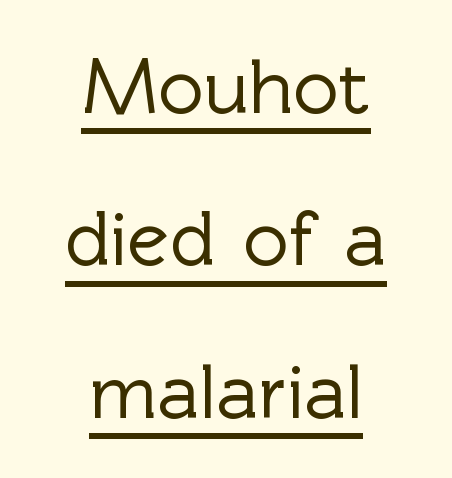
Q: Is the text italic (slanted)? A: No, it is upright.
Q: Is the typeface a serif or a sans-serif typeface? A: Sans-serif.
Q: Is the text underlined? A: Yes.
Q: How is the paragraph aligned? A: Centered.
Q: Is the spacing between letters normal or unusually wide? A: Normal.
Q: Is the spacing between lines tight, normal or loose? A: Loose.
Q: Width (condensed, normal, or wide)? A: Normal.
Q: x-height? A: Medium.
Q: Monospaced? A: No.
